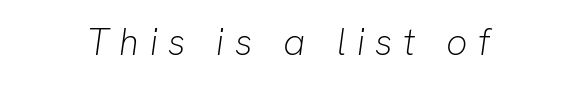
Looking at the ascenders, they clearly lean. The face used here is proportionally spaced, like ordinary book or web type. In CSS terms this would be text-align: center. Stroke mass is kept to a normal reading level or below. Glyph-to-glyph distance is far greater than everyday printed text.
